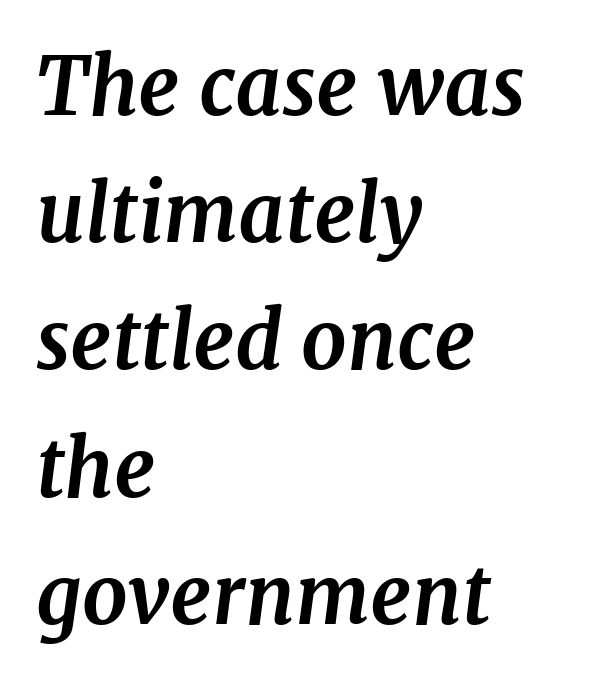
Q: Is the text bold? A: Yes.
Q: Is the text italic (slanted)? A: Yes, it leans right by about 7 degrees.
Q: Is the typeface a serif or a sans-serif typeface? A: Serif.
Q: Is the text underlined? A: No.
Q: How is the paragraph aligned? A: Left-aligned.
Q: Is the spacing between letters normal or unusually wide? A: Normal.
Q: Is the spacing between lines tight, normal or loose? A: Normal.
Q: Width (condensed, normal, or wide)? A: Normal.
Q: Stroke contrast? A: Medium.
Q: x-height? A: Medium.
Q: Monospaced? A: No.
